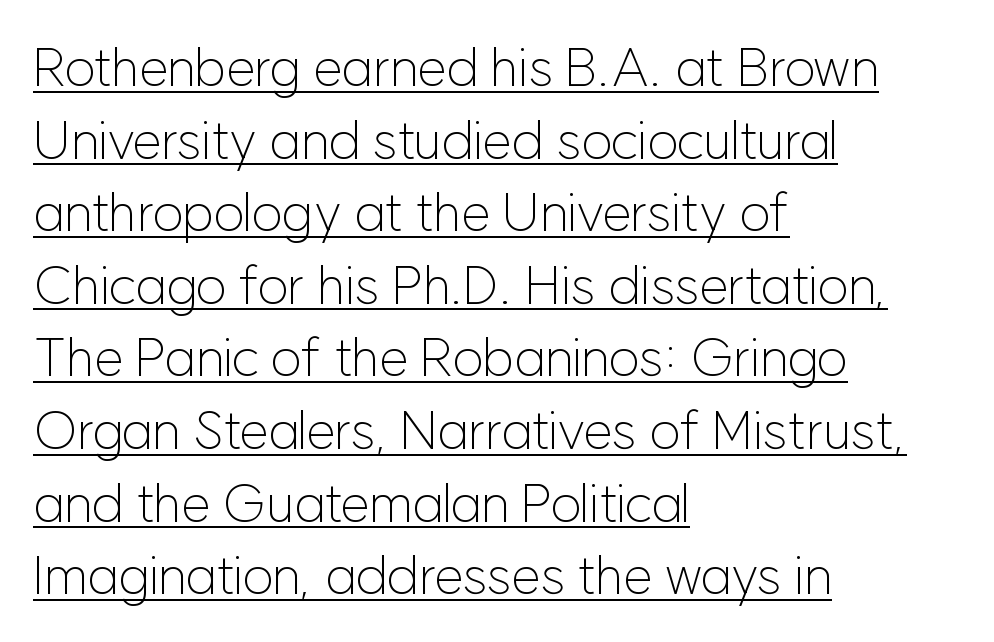
{"serif": "no", "italic": "no", "bold": "no", "weight": "light", "width": "normal", "stroke_contrast": "low", "x_height": "medium", "monospaced": "no", "underline": "yes", "align": "left", "line_spacing": "normal", "line_spacing_ratio": 1.37, "letter_spacing": "normal", "letter_spacing_em": 0.0, "glyph_px": 53}
